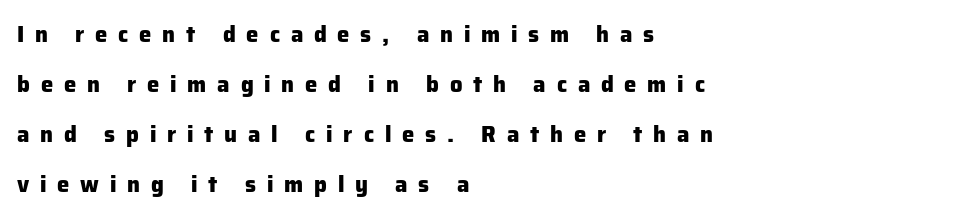
Q: Is the text bold? A: Yes.
Q: Is the text italic (slanted)? A: No, it is upright.
Q: Is the text underlined? A: No.
Q: How is the paragraph aligned? A: Left-aligned.
Q: Is the spacing between letters normal or unusually wide? A: Unusually wide.
Q: Is the spacing between lines tight, normal or loose? A: Loose.
